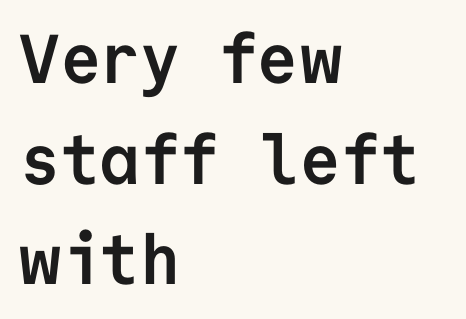
Q: Is the text bold? A: Yes.
Q: Is the text italic (slanted)? A: No, it is upright.
Q: Is the typeface a serif or a sans-serif typeface? A: Sans-serif.
Q: Is the text underlined? A: No.
Q: How is the paragraph aligned? A: Left-aligned.
Q: Is the spacing between letters normal or unusually wide? A: Normal.
Q: Is the spacing between lines tight, normal or loose? A: Normal.
Q: Width (condensed, normal, or wide)? A: Normal.
Q: Stroke contrast? A: Low.
Q: x-height? A: Medium.
Q: Monospaced? A: Yes.
